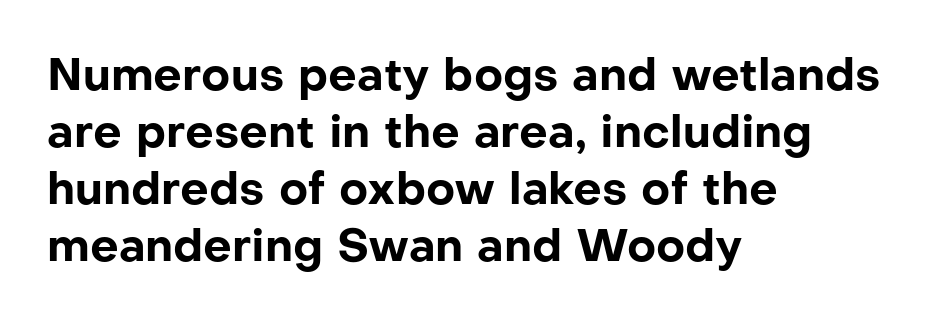
Q: Is the text bold? A: Yes.
Q: Is the text italic (slanted)? A: No, it is upright.
Q: Is the typeface a serif or a sans-serif typeface? A: Sans-serif.
Q: Is the text underlined? A: No.
Q: How is the paragraph aligned? A: Left-aligned.
Q: Is the spacing between letters normal or unusually wide? A: Normal.
Q: Is the spacing between lines tight, normal or loose? A: Normal.
Q: Width (condensed, normal, or wide)? A: Normal.
Q: Stroke contrast? A: Low.
Q: x-height? A: Medium.
Q: Monospaced? A: No.
